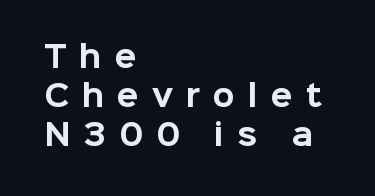
Substantial extra tracking has been applied to these lines. Unmarked baselines from the first word to the last. You'd pick this weight for a headline — it's a proper bold. Italic? Not at all — the glyphs are vertical. Leading: standard. The typesetter chose a ragged-right arrangement here.
